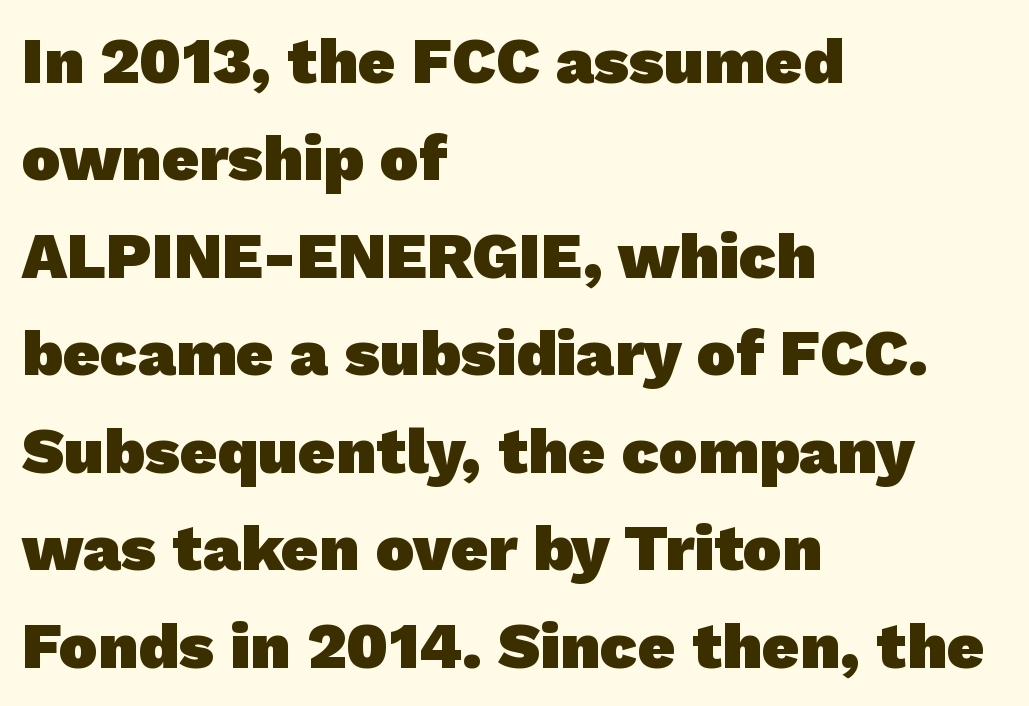
Q: Is the text bold? A: Yes.
Q: Is the typeface a serif or a sans-serif typeface? A: Sans-serif.
Q: Is the text underlined? A: No.
Q: How is the paragraph aligned? A: Left-aligned.
Q: Is the spacing between letters normal or unusually wide? A: Normal.
Q: Is the spacing between lines tight, normal or loose? A: Normal.
Q: Width (condensed, normal, or wide)? A: Normal.
Q: Stroke contrast? A: Low.
Q: x-height? A: Medium.
Q: Monospaced? A: No.
